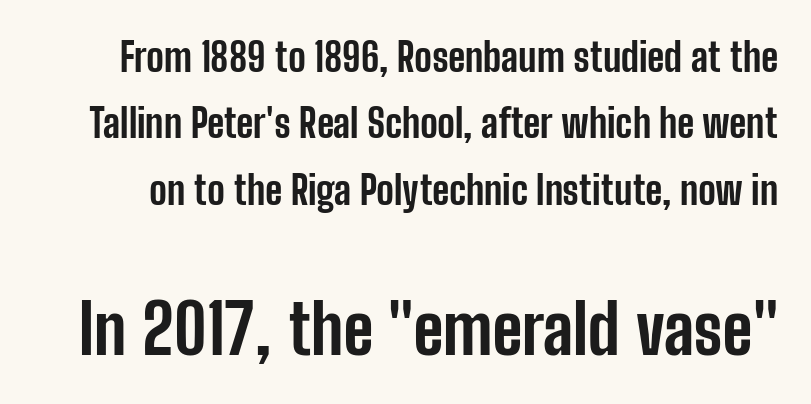
Compared with an ordinary text face, these strokes are far heavier — a full bold. The designer went with a sans here, leaving each stem footless. Ordinary non-slanted type is in use. Spacing verdict: proportional, widths tailored to each character. This sample keeps an unexceptional amount of space between lines. The type is set solid horizontally, with unmodified tracking.
